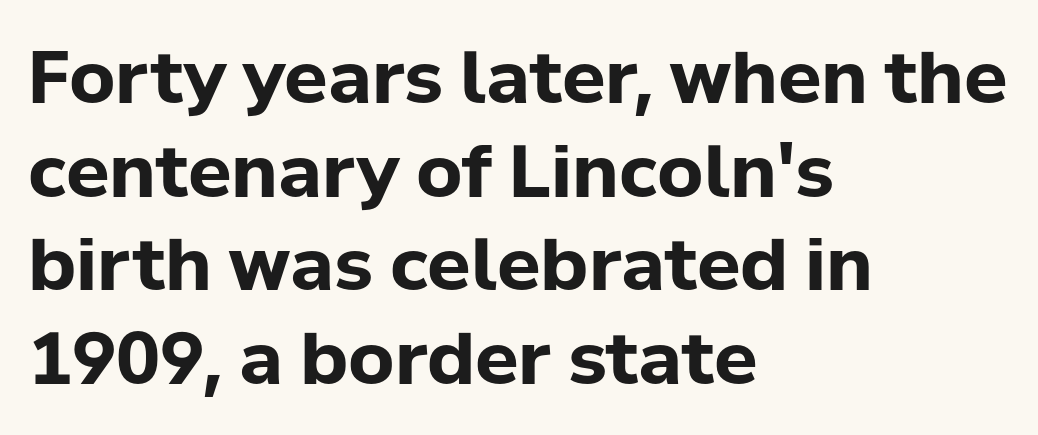
Q: Is the text bold? A: Yes.
Q: Is the text italic (slanted)? A: No, it is upright.
Q: Is the typeface a serif or a sans-serif typeface? A: Sans-serif.
Q: Is the text underlined? A: No.
Q: How is the paragraph aligned? A: Left-aligned.
Q: Is the spacing between letters normal or unusually wide? A: Normal.
Q: Is the spacing between lines tight, normal or loose? A: Normal.
Q: Width (condensed, normal, or wide)? A: Normal.
Q: Stroke contrast? A: Low.
Q: x-height? A: Medium.
Q: Monospaced? A: No.
